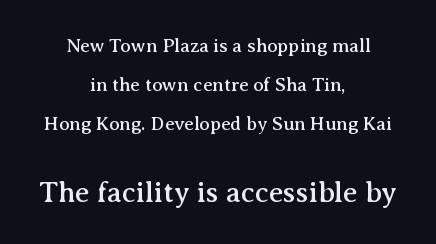
{"serif": "yes", "italic": "no", "width": "normal", "stroke_contrast": "medium", "x_height": "medium", "monospaced": "no", "underline": "no", "align": "center", "line_spacing": "loose", "line_spacing_ratio": 2.06, "letter_spacing": "normal", "letter_spacing_em": 0.0, "larger_block": "second", "size_ratio": 1.53, "glyph_px": 29}
